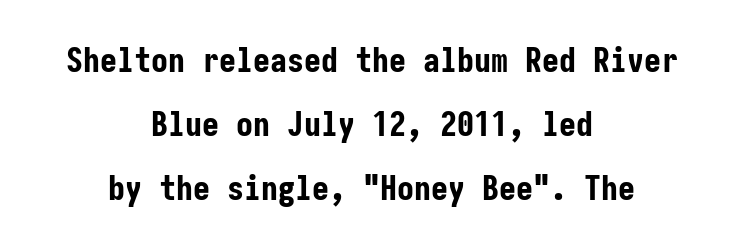
{"serif": "no", "italic": "no", "bold": "yes", "weight": "bold", "width": "condensed", "stroke_contrast": "low", "x_height": "medium", "underline": "no", "align": "center", "line_spacing_ratio": 1.88, "letter_spacing": "normal", "letter_spacing_em": 0.0, "glyph_px": 34}
